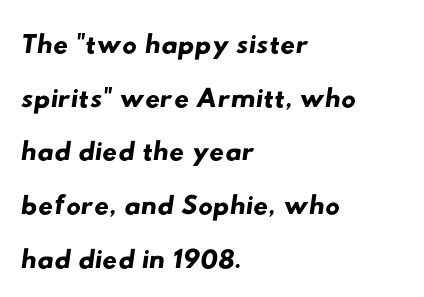
{"serif": "no", "width": "wide", "stroke_contrast": "low", "x_height": "small", "monospaced": "no", "underline": "no", "align": "left", "line_spacing": "normal", "line_spacing_ratio": 1.31, "letter_spacing": "normal", "letter_spacing_em": 0.0, "glyph_px": 41}
